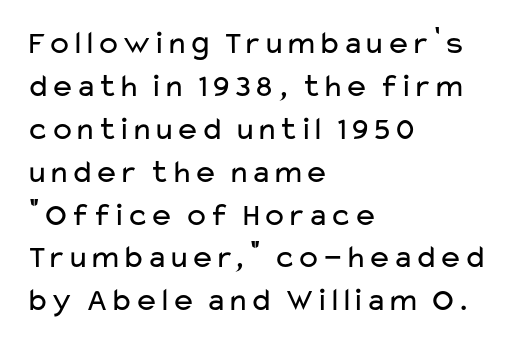
Q: Is the text bold? A: No.
Q: Is the text italic (slanted)? A: No, it is upright.
Q: Is the typeface a serif or a sans-serif typeface? A: Sans-serif.
Q: Is the text underlined? A: No.
Q: How is the paragraph aligned? A: Left-aligned.
Q: Is the spacing between letters normal or unusually wide? A: Normal.
Q: Is the spacing between lines tight, normal or loose? A: Normal.
Q: Width (condensed, normal, or wide)? A: Wide.
Q: Stroke contrast? A: Low.
Q: x-height? A: Medium.
Q: Monospaced? A: No.
